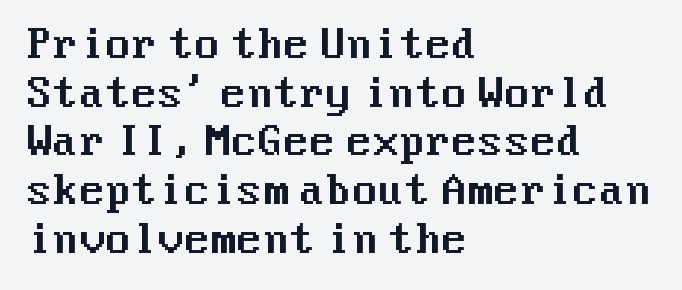
Q: Is the text italic (slanted)? A: No, it is upright.
Q: Is the typeface a serif or a sans-serif typeface? A: Sans-serif.
Q: Is the text underlined? A: No.
Q: How is the paragraph aligned? A: Left-aligned.
Q: Is the spacing between letters normal or unusually wide? A: Normal.
Q: Is the spacing between lines tight, normal or loose? A: Normal.
Q: Width (condensed, normal, or wide)? A: Normal.
Q: Stroke contrast? A: Medium.
Q: x-height? A: Medium.
